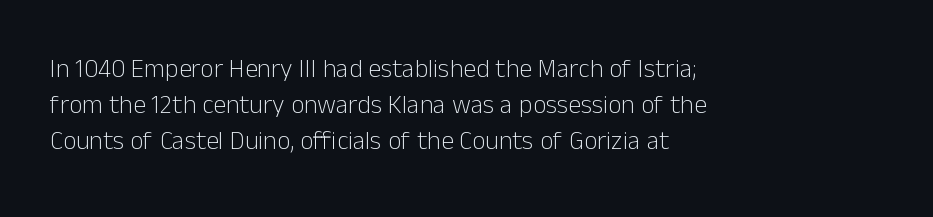
Q: Is the text bold? A: No.
Q: Is the text italic (slanted)? A: No, it is upright.
Q: Is the text underlined? A: No.
Q: How is the paragraph aligned? A: Left-aligned.
Q: Is the spacing between letters normal or unusually wide? A: Normal.
Q: Is the spacing between lines tight, normal or loose? A: Normal.
